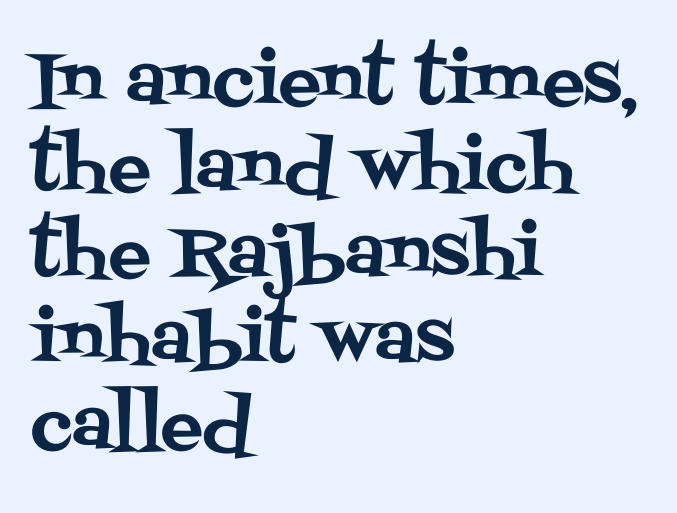
Q: Is the text italic (slanted)? A: No, it is upright.
Q: Is the typeface a serif or a sans-serif typeface? A: Serif.
Q: Is the text underlined? A: No.
Q: How is the paragraph aligned? A: Left-aligned.
Q: Is the spacing between letters normal or unusually wide? A: Normal.
Q: Width (condensed, normal, or wide)? A: Normal.
Q: Stroke contrast? A: Medium.
Q: x-height? A: Large.
Q: Monospaced? A: No.
